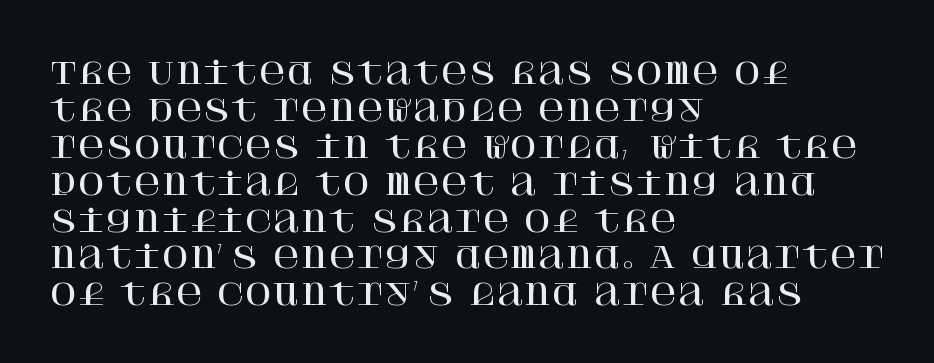
{"serif": "yes", "italic": "no", "width": "normal", "stroke_contrast": "high", "x_height": "large", "underline": "no", "align": "left", "line_spacing_ratio": 1.23, "letter_spacing": "normal", "letter_spacing_em": 0.0, "glyph_px": 30}
